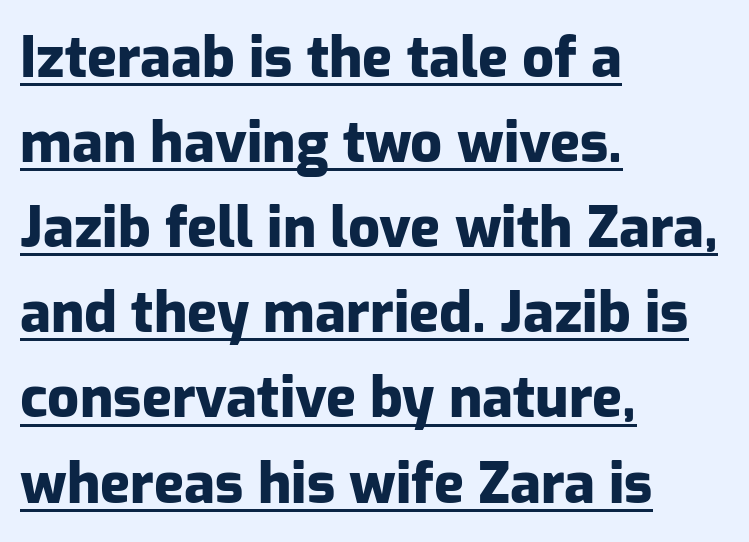
{"serif": "no", "italic": "no", "bold": "yes", "weight": "heavy", "width": "normal", "stroke_contrast": "low", "x_height": "medium", "monospaced": "no", "underline": "yes", "align": "left", "line_spacing": "normal", "line_spacing_ratio": 1.52, "letter_spacing": "normal", "letter_spacing_em": 0.0, "glyph_px": 56}
